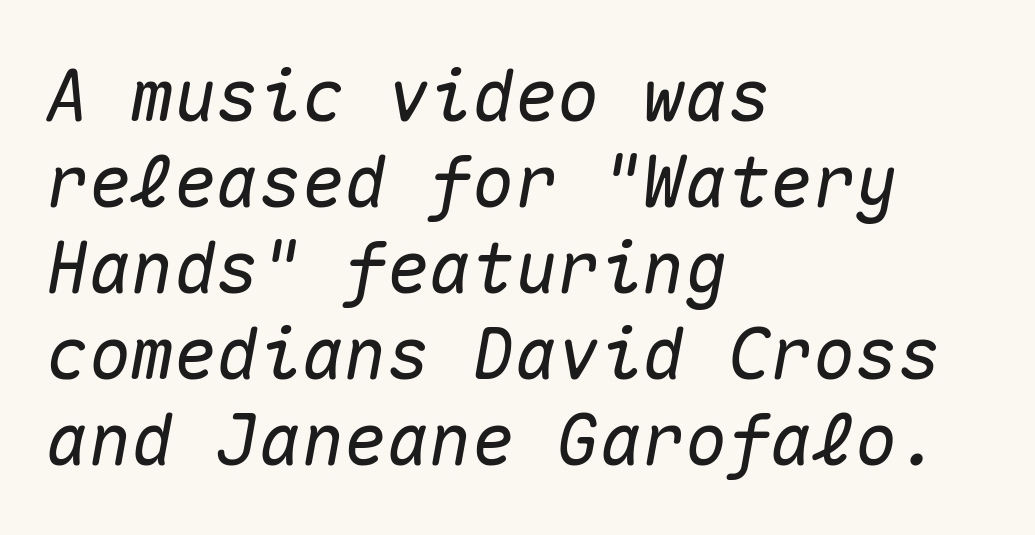
The image shows 71 px text type, italic (leaning right), monospaced; set left-aligned, line spacing 1.21x, normal letter spacing, not underlined; medium stroke contrast and a medium x-height.
